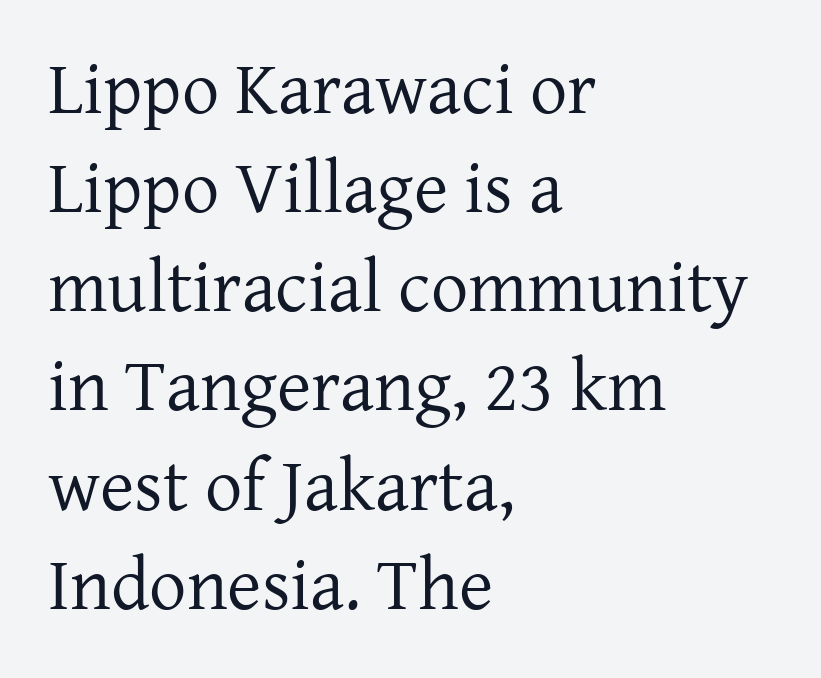
{"serif": "yes", "italic": "no", "bold": "no", "weight": "regular", "width": "normal", "stroke_contrast": "low", "x_height": "medium", "monospaced": "no", "underline": "no", "align": "left", "line_spacing": "normal", "line_spacing_ratio": 1.34, "letter_spacing": "normal", "letter_spacing_em": 0.0, "glyph_px": 74}
